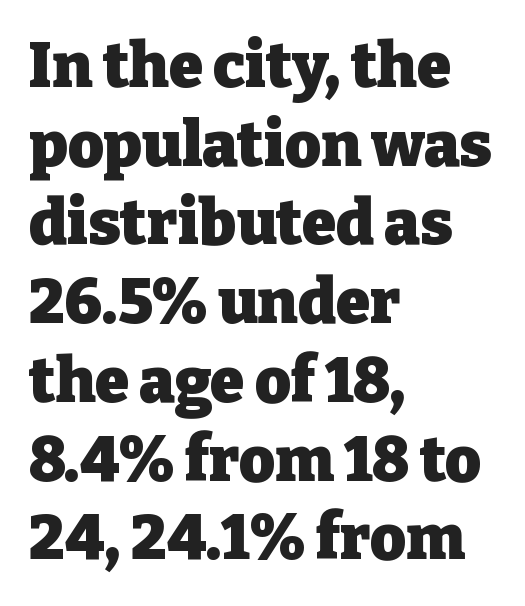
Q: Is the text bold? A: Yes.
Q: Is the text italic (slanted)? A: No, it is upright.
Q: Is the typeface a serif or a sans-serif typeface? A: Serif.
Q: Is the text underlined? A: No.
Q: How is the paragraph aligned? A: Left-aligned.
Q: Is the spacing between letters normal or unusually wide? A: Normal.
Q: Is the spacing between lines tight, normal or loose? A: Normal.
Q: Width (condensed, normal, or wide)? A: Normal.
Q: Stroke contrast? A: Low.
Q: x-height? A: Medium.
Q: Monospaced? A: No.
